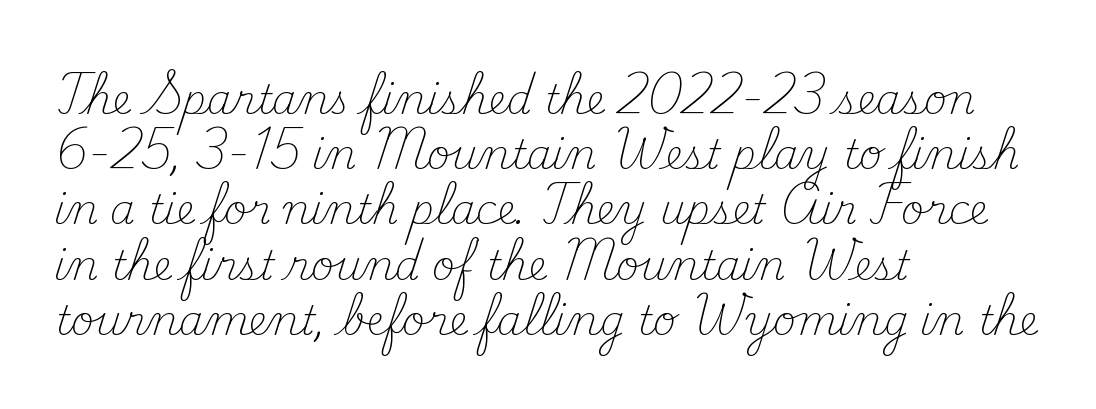
The image shows 40 px light serif type; set left-aligned, normal line spacing (1.38x), normal letter spacing, not underlined; medium stroke contrast and a small x-height.
